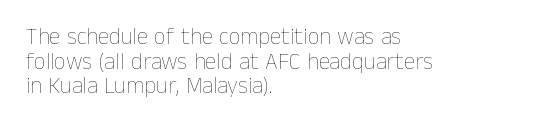
Q: Is the text bold? A: No.
Q: Is the text italic (slanted)? A: No, it is upright.
Q: Is the text underlined? A: No.
Q: How is the paragraph aligned? A: Left-aligned.
Q: Is the spacing between letters normal or unusually wide? A: Normal.
Q: Is the spacing between lines tight, normal or loose? A: Tight.
